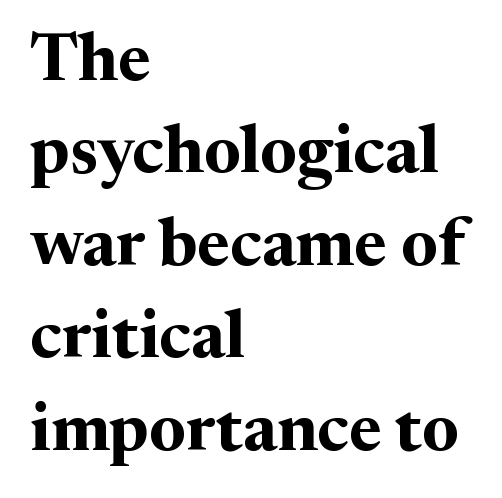
Characters remain perfectly vertical along every line. Is the block centered? No — it sits flush against the left margin. This sample has the flowing, uneven cadence of proportional lettering. The passage shown has conventional tracking throughout. The words here are not underlined.
